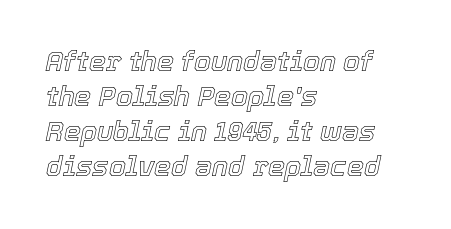
{"italic": "yes", "lean": "right", "slant_degrees": 12, "underline": "no", "align": "left", "line_spacing": "normal", "line_spacing_ratio": 1.3, "letter_spacing": "normal", "letter_spacing_em": 0.0, "glyph_px": 27}
